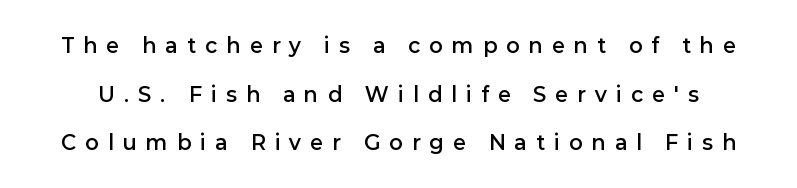
{"italic": "no", "bold": "semi", "underline": "no", "line_spacing": "loose", "line_spacing_ratio": 2.43, "letter_spacing": "wide", "letter_spacing_em": 0.47, "glyph_px": 20}
